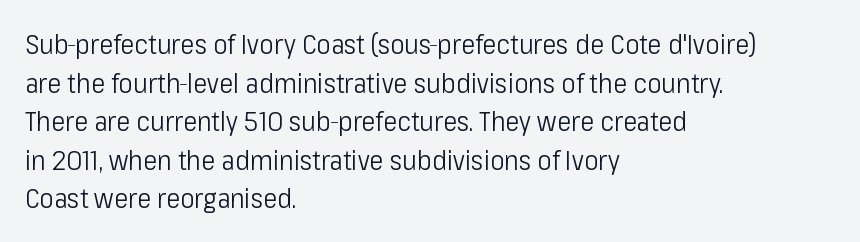
Q: Is the text bold? A: No.
Q: Is the text italic (slanted)? A: No, it is upright.
Q: Is the text underlined? A: No.
Q: How is the paragraph aligned? A: Left-aligned.
Q: Is the spacing between letters normal or unusually wide? A: Normal.
Q: Is the spacing between lines tight, normal or loose? A: Normal.
